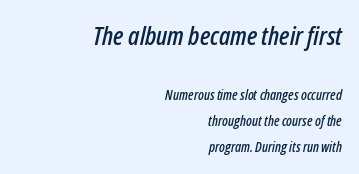
Q: Is the text italic (slanted)? A: Yes, it leans right by about 12 degrees.
Q: Is the text underlined? A: No.
Q: How is the paragraph aligned? A: Right-aligned.
Q: Is the spacing between letters normal or unusually wide? A: Normal.
Q: Which block of text is set in a larger size, the first (top) or the second (bottom)? A: The first (top) one.
